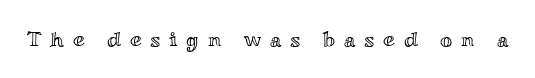
Type without underlining. The letters are spread apart with noticeably loose tracking. The type sits square on the baseline with zero lean.
